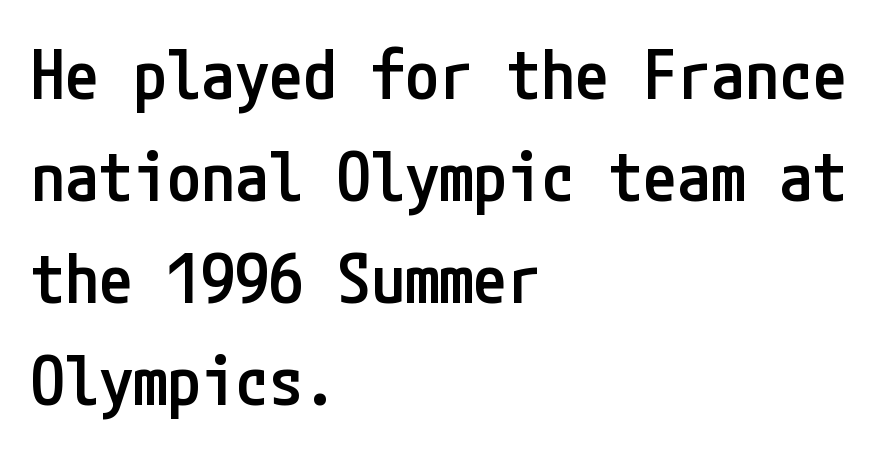
The image shows 68 px semibold, condensed sans-serif type, upright; set left-aligned, normal line spacing (1.5x), normal letter spacing, not underlined; low stroke contrast and a medium x-height.
